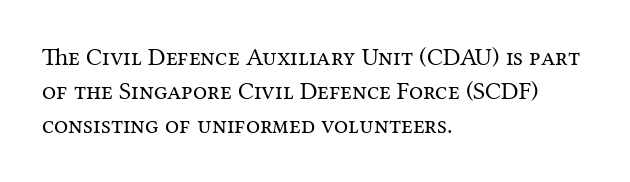
The image shows 25 px text type, upright; set left-aligned, normal line spacing (1.36x), normal letter spacing, not underlined.
